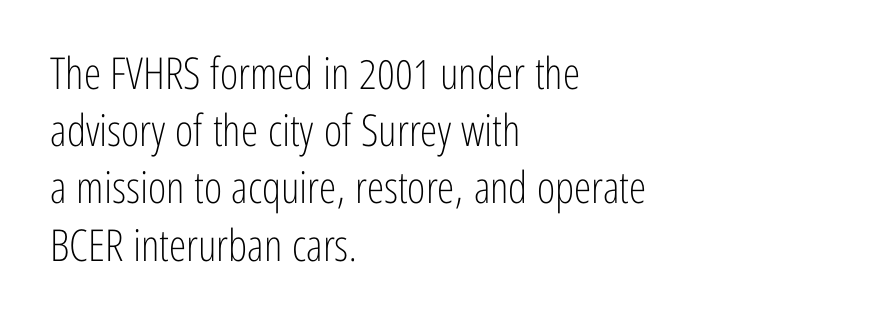
Q: Is the text bold? A: No.
Q: Is the text italic (slanted)? A: No, it is upright.
Q: Is the typeface a serif or a sans-serif typeface? A: Sans-serif.
Q: Is the text underlined? A: No.
Q: How is the paragraph aligned? A: Left-aligned.
Q: Is the spacing between letters normal or unusually wide? A: Normal.
Q: Is the spacing between lines tight, normal or loose? A: Normal.
Q: Width (condensed, normal, or wide)? A: Condensed.
Q: Stroke contrast? A: Low.
Q: x-height? A: Medium.
Q: Monospaced? A: No.
